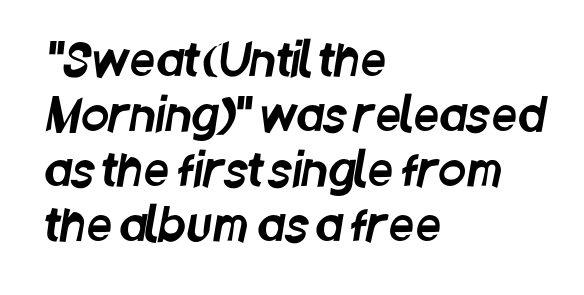
The letters sit at their default tracking, neither squeezed nor spread. Horizontally, the lines are justified to the leading edge only. Is this a sans? Yes — the strokes have no serifs. The area under the type is left untouched.
